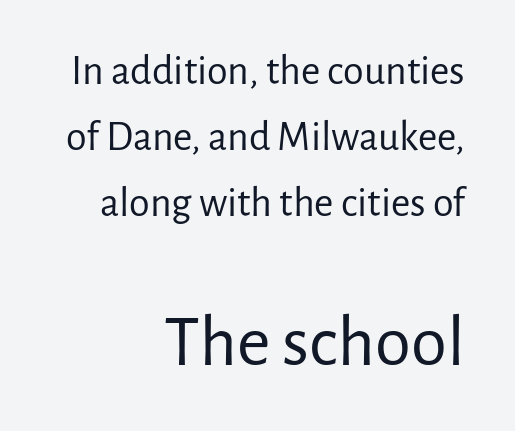
Typeset ragged left — the right edge is the straight one. These lines keep a tight, regular rhythm from letter to letter. The zone under the glyphs is completely vacant. Ink coverage per letter is moderate at most. Are there feet on the stems? There aren't — it's a sans. Note: smaller setting up top, larger setting below.
